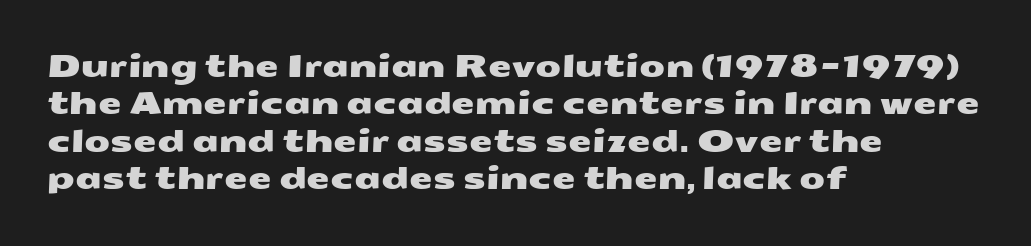
Type without underlining. Default kerning and tracking; the words read as compact shapes. The rendering uses natural spacing where letterforms have individual widths. The lines sit at an ordinary, default distance from one another.
